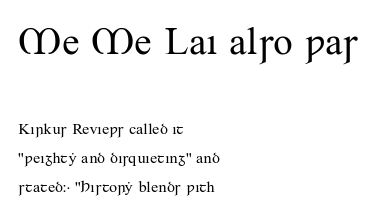
The image shows 39 px regular-weight serif type, upright; set left-aligned, line spacing 1.8x, normal letter spacing, not underlined; the first (top) block is 2.44x larger; medium stroke contrast and a small x-height.
